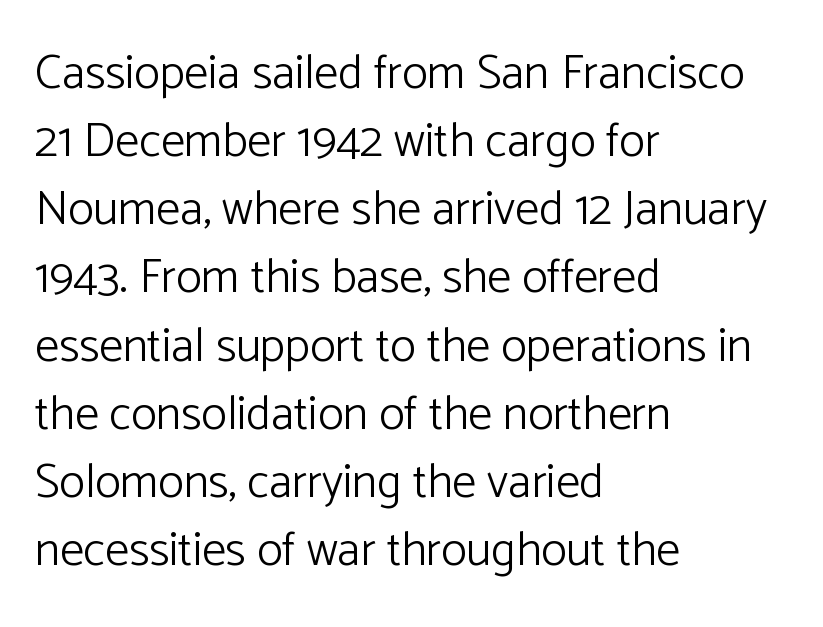
The image shows 48 px light sans-serif type, upright; set left-aligned, normal line spacing (1.42x), normal letter spacing, not underlined; low stroke contrast and a medium x-height.
